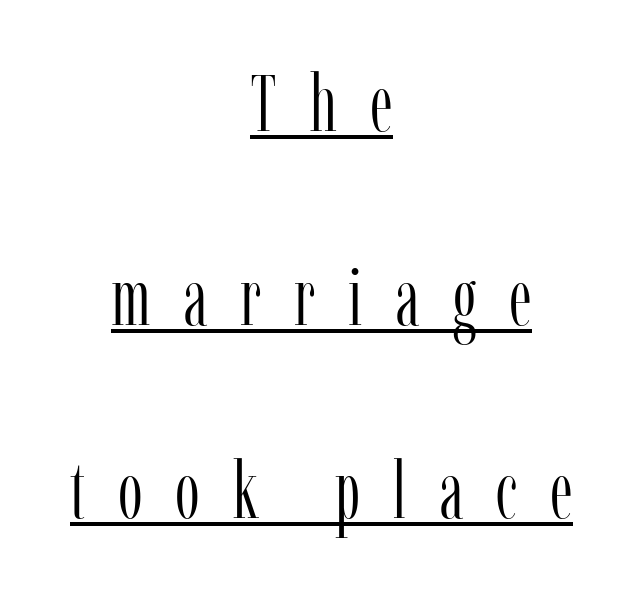
{"serif": "yes", "italic": "no", "bold": "no", "weight": "light", "width": "condensed", "stroke_contrast": "low", "x_height": "medium", "monospaced": "no", "underline": "yes", "align": "center", "line_spacing": "loose", "line_spacing_ratio": 2.45, "letter_spacing": "wide", "letter_spacing_em": 0.41, "glyph_px": 79}
